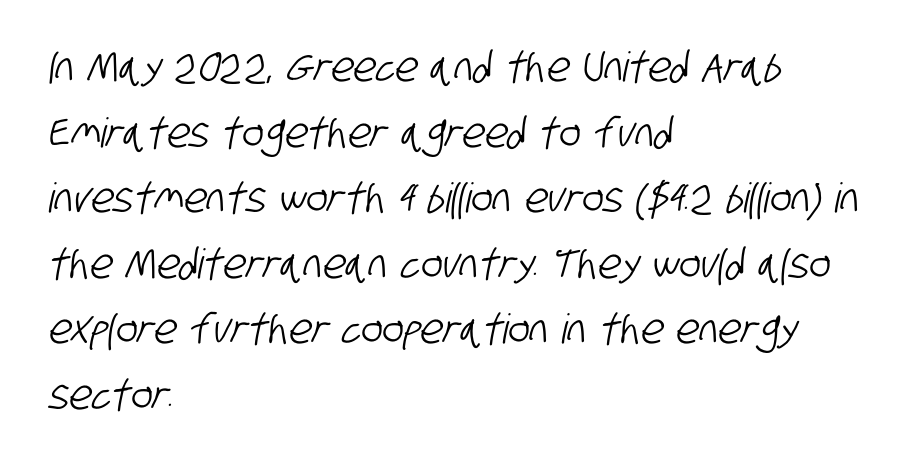
The image shows 41 px condensed sans-serif type; set left-aligned, normal line spacing (1.6x), normal letter spacing, not underlined; low stroke contrast and a large x-height.
